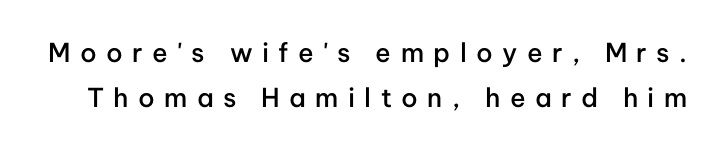
Vertical strokes here are truly vertical. The characters look somewhat weighty, a semibold short of true bold. The strip under each line holds only bare page. This rendering widens character spacing well past its baseline value.
